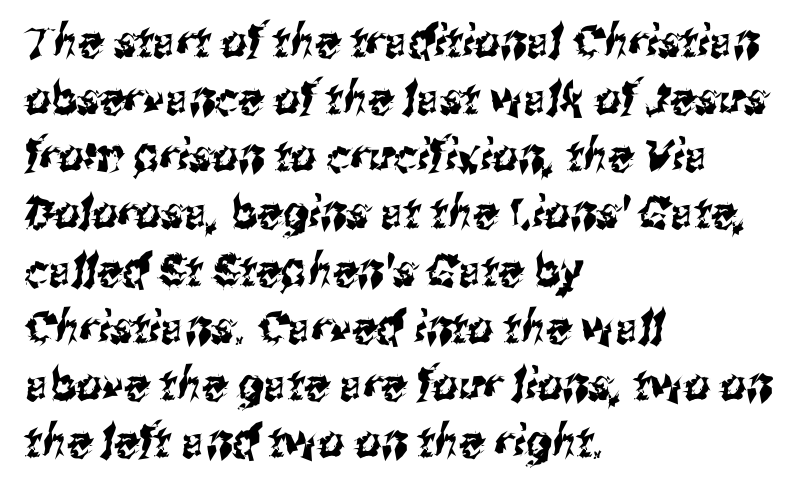
The image shows 45 px condensed sans-serif type; set left-aligned, normal line spacing (1.27x), normal letter spacing, not underlined; medium stroke contrast and a medium x-height.
